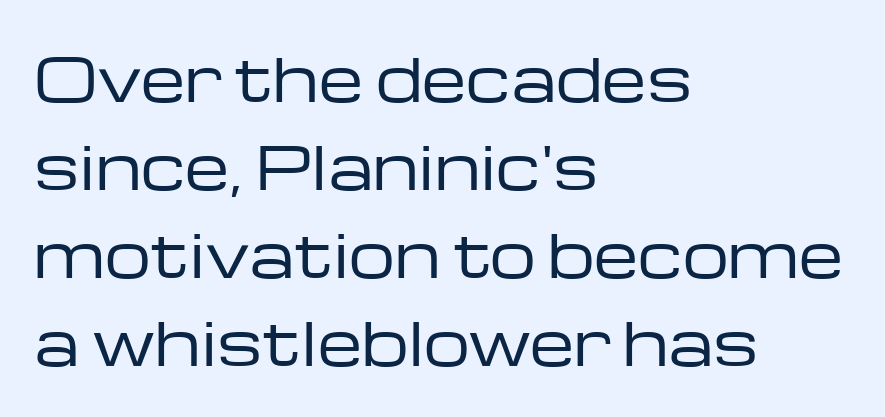
The image shows 58 px regular-weight, wide sans-serif type, upright; set left-aligned, normal line spacing (1.52x), normal letter spacing, not underlined; low stroke contrast and a medium x-height.
